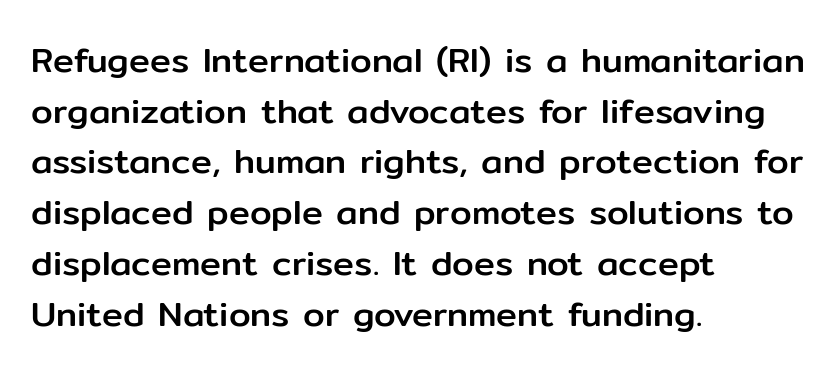
{"serif": "no", "italic": "no", "width": "normal", "stroke_contrast": "low", "x_height": "medium", "monospaced": "no", "underline": "no", "align": "left", "line_spacing": "normal", "line_spacing_ratio": 1.45, "letter_spacing": "normal", "letter_spacing_em": 0.0, "glyph_px": 35}
